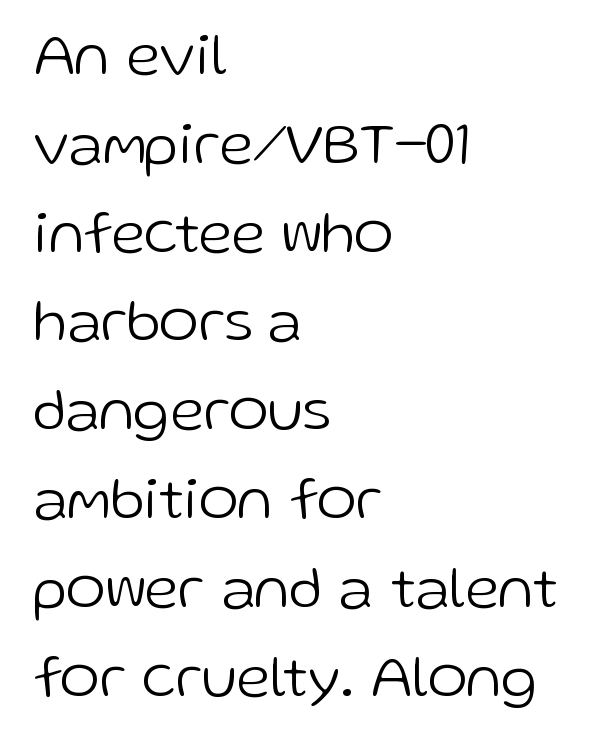
{"serif": "no", "italic": "no", "bold": "no", "weight": "light", "width": "normal", "stroke_contrast": "low", "x_height": "medium", "monospaced": "no", "underline": "no", "align": "left", "line_spacing": "normal", "line_spacing_ratio": 1.48, "letter_spacing": "normal", "letter_spacing_em": 0.0, "glyph_px": 60}
